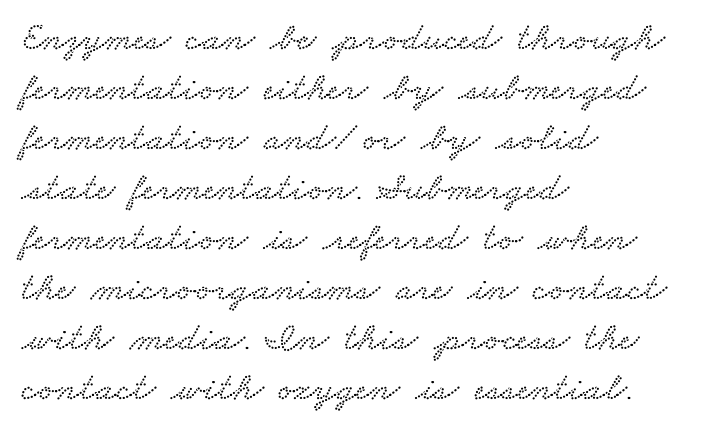
{"serif": "yes", "width": "wide", "stroke_contrast": "low", "x_height": "small", "monospaced": "no", "underline": "no", "align": "left", "line_spacing": "normal", "line_spacing_ratio": 1.25, "letter_spacing": "normal", "letter_spacing_em": 0.0, "glyph_px": 40}
